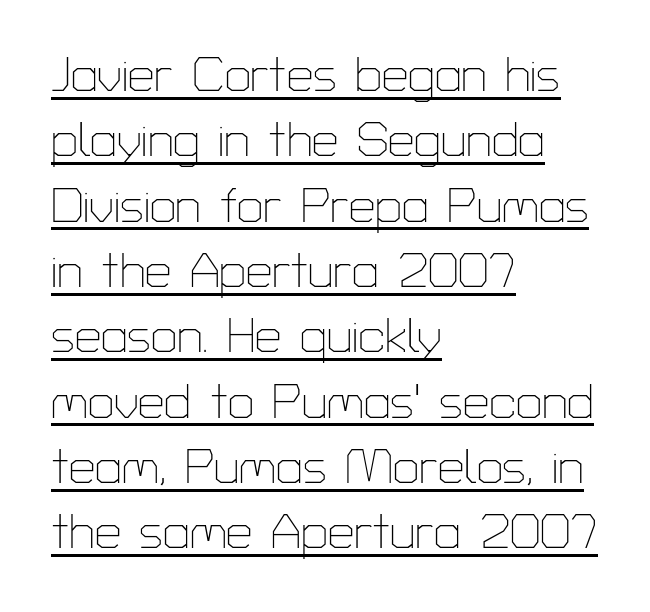
Q: Is the text bold? A: No.
Q: Is the text italic (slanted)? A: No, it is upright.
Q: Is the typeface a serif or a sans-serif typeface? A: Sans-serif.
Q: Is the text underlined? A: Yes.
Q: How is the paragraph aligned? A: Left-aligned.
Q: Is the spacing between letters normal or unusually wide? A: Normal.
Q: Is the spacing between lines tight, normal or loose? A: Normal.
Q: Width (condensed, normal, or wide)? A: Normal.
Q: Stroke contrast? A: Low.
Q: x-height? A: Medium.
Q: Monospaced? A: No.
